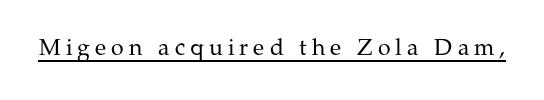
{"italic": "no", "bold": "no", "underline": "yes", "letter_spacing": "wide", "letter_spacing_em": 0.22, "glyph_px": 23}
